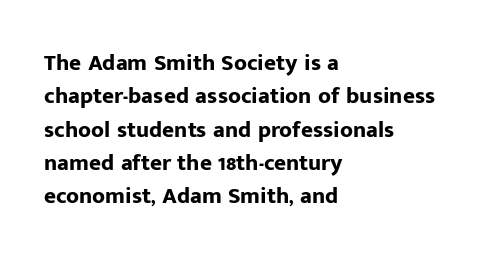
{"italic": "no", "bold": "yes", "underline": "no", "align": "left", "line_spacing": "normal", "line_spacing_ratio": 1.45, "letter_spacing": "normal", "letter_spacing_em": 0.0, "glyph_px": 23}
